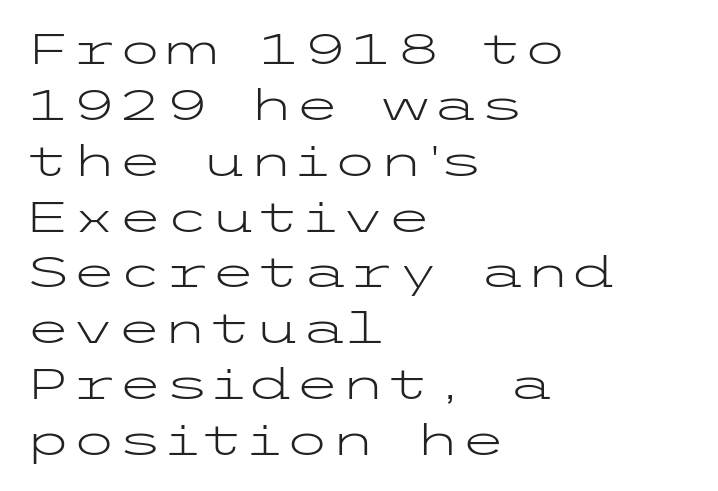
{"serif": "no", "italic": "no", "bold": "no", "weight": "light", "width": "wide", "stroke_contrast": "low", "x_height": "medium", "underline": "no", "align": "left", "line_spacing": "normal", "line_spacing_ratio": 1.33, "letter_spacing": "normal", "letter_spacing_em": 0.0, "glyph_px": 42}
